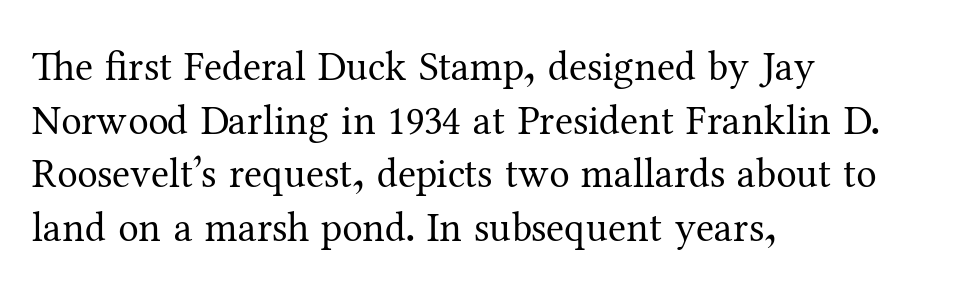
The image shows 41 px regular-weight serif type, upright; set left-aligned, normal line spacing (1.31x), normal letter spacing, not underlined; medium stroke contrast and a medium x-height.
